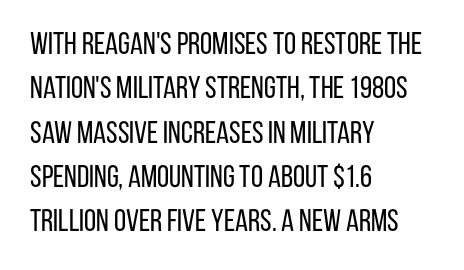
The space directly below the letters is spotless. The typography opts for an upright posture over an oblique one. Character widths vary here, with narrow letters taking less room than wide ones. The setting favours the left margin, as ordinary paragraphs usually do. Look at the tracking — it's just the regular setting, nothing added. Whoever set this chose a conventional vertical rhythm.
